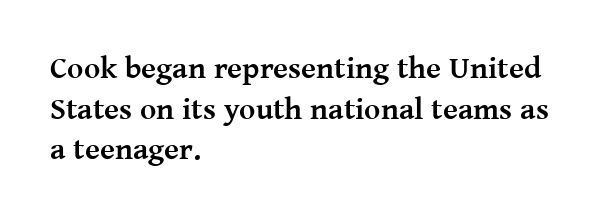
The image shows 31 px semibold serif type, upright; set left-aligned, normal line spacing (1.31x), normal letter spacing, not underlined; medium stroke contrast and a medium x-height.
